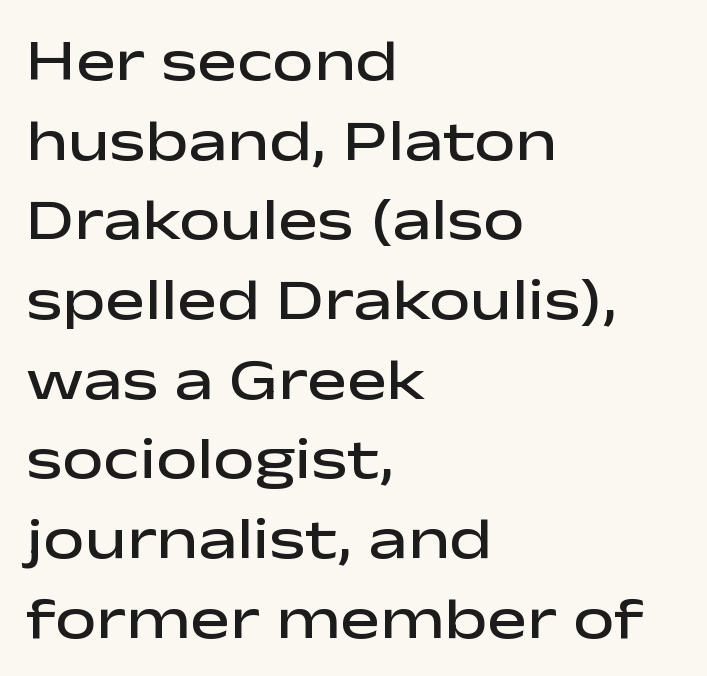
The face used here is rendered with its standard letterfit. What weight is shown? A semibold, between regular and bold. Observe the absence of serifs on each vertical stroke in this sample. You could not count columns in this text — the font is proportionally spaced. The space beneath each line is pristine and unruled.
